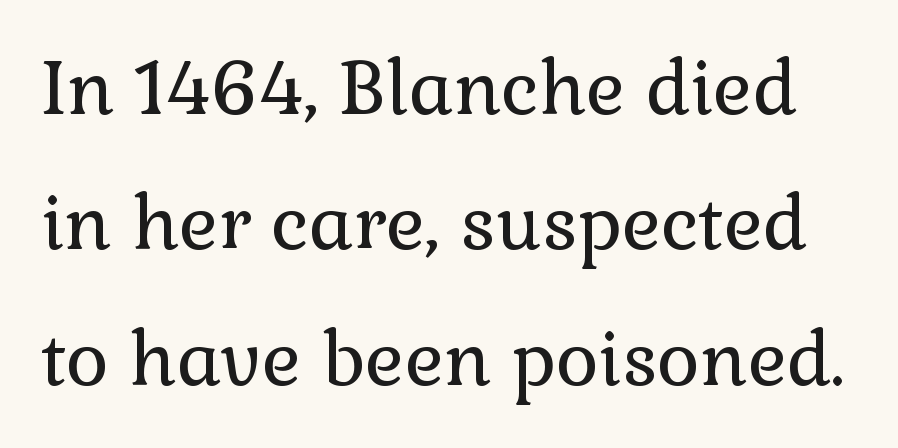
A light-to-regular cut is what we see here. Underlining? Definitely not there. Does the type have serifs? Yes, each stem ends in a small foot. These lines were composed using upright roman letters.
